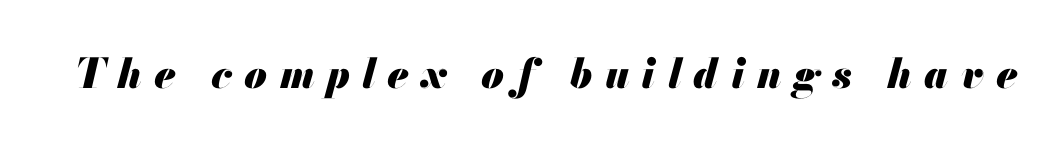
{"italic": "yes", "lean": "right", "slant_degrees": 13, "bold": "yes", "weight": "heavy", "width": "normal", "stroke_contrast": "medium", "x_height": "small", "monospaced": "no", "underline": "no", "letter_spacing": "wide", "letter_spacing_em": 0.3, "glyph_px": 41}
